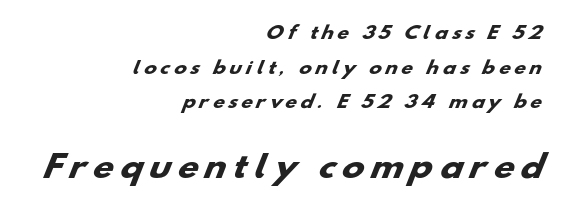
Caption: upper text group reduced, lower text group enlarged. Interline gaps are noticeably wide in this sample. Weight check: bold — yes, fully. Any mark beneath the type? The region is blank. Letterform terminals end flat and unadorned throughout the passage.
